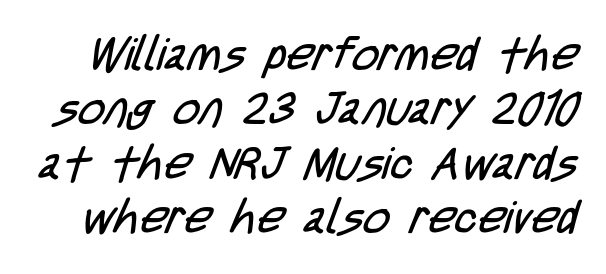
The image shows 46 px regular-weight, condensed sans-serif type; set line spacing 1.18x, normal letter spacing, not underlined; low stroke contrast and a large x-height.
